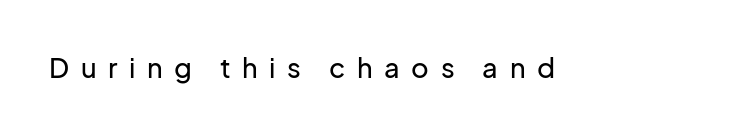
Unmarked baselines from the first word to the last. Display-style spreading of the glyphs; the letterfit is very open. Is there any slant? The stems are plumb.
